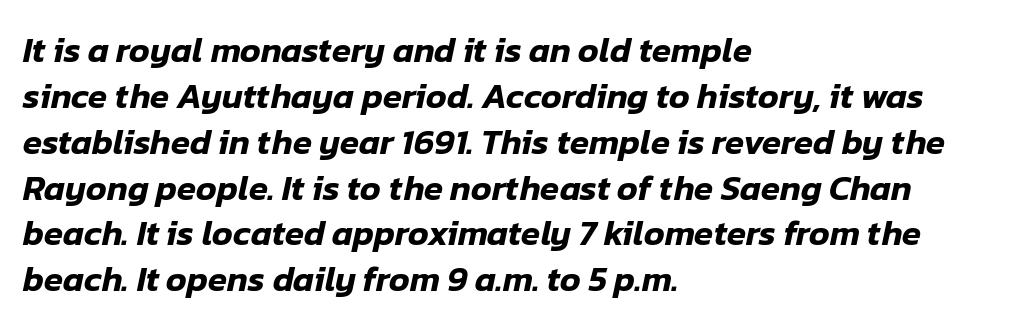
The image shows 35 px text type, italic (leaning right); set left-aligned, normal line spacing (1.31x), normal letter spacing, not underlined; low stroke contrast and a medium x-height.
